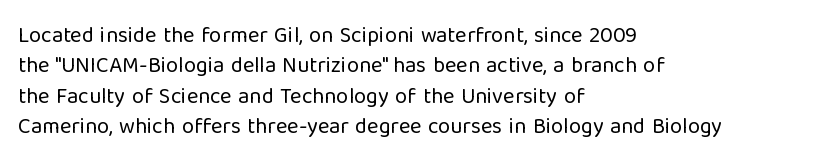
The image shows 22 px text type, upright; set left-aligned, normal line spacing (1.38x), normal letter spacing, not underlined.
